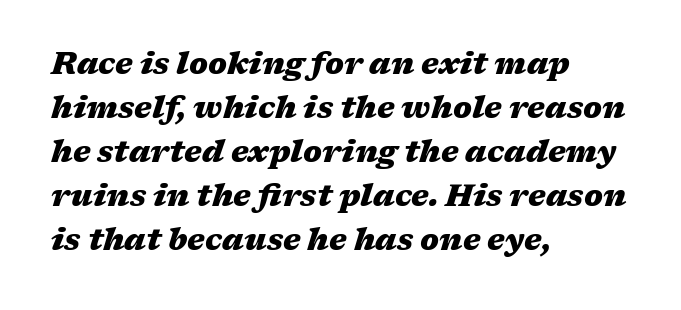
The image shows 30 px heavy, wide type, italic (leaning right); set left-aligned, normal line spacing (1.47x), normal letter spacing, not underlined; medium stroke contrast and a medium x-height.
